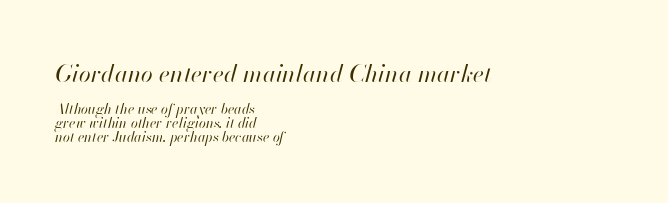
Q: Is the text bold? A: No.
Q: Is the text italic (slanted)? A: Yes, it leans right by about 13 degrees.
Q: Is the text underlined? A: No.
Q: How is the paragraph aligned? A: Left-aligned.
Q: Is the spacing between letters normal or unusually wide? A: Normal.
Q: Is the spacing between lines tight, normal or loose? A: Tight.
Q: Which block of text is set in a larger size, the first (top) or the second (bottom)? A: The first (top) one.
